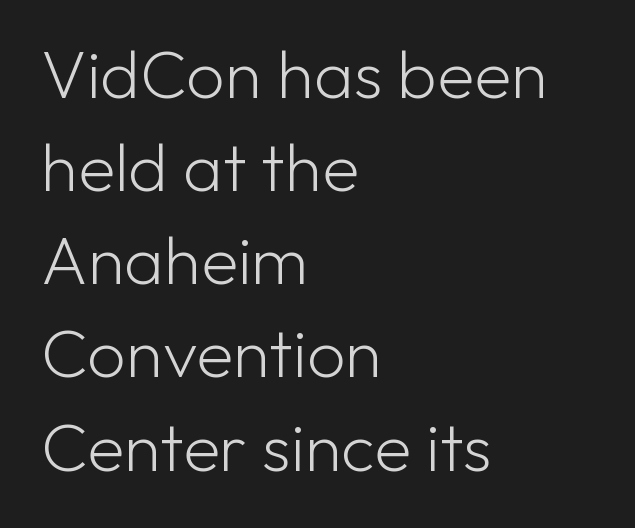
These glyphs show unthickened strokes, regular width or finer. The type sits square on the baseline with zero lean. This sample uses a sans-serif face. The words here are not underlined.
